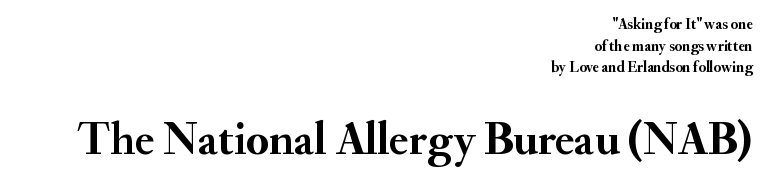
The lettering stays uniformly vertical, giving the passage a roman look. Characters follow at the spacing the type designer built in. Letters rest on an invisible, unmarked baseline. Quick note: interline space is typical.
